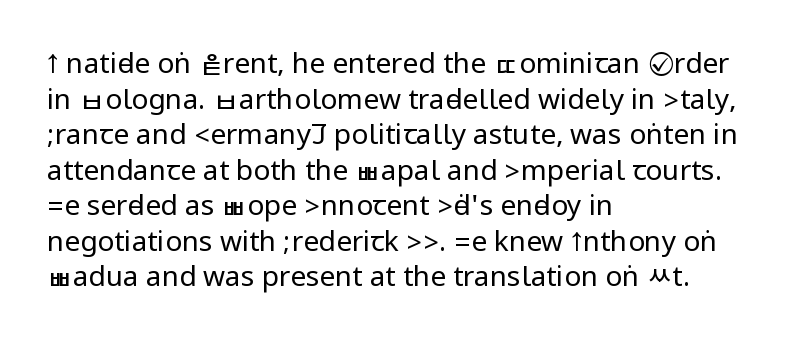
{"serif": "no", "italic": "no", "bold": "no", "weight": "regular", "width": "condensed", "stroke_contrast": "low", "underline": "no", "align": "left", "line_spacing": "normal", "line_spacing_ratio": 1.27, "letter_spacing": "normal", "letter_spacing_em": 0.0, "glyph_px": 28}
